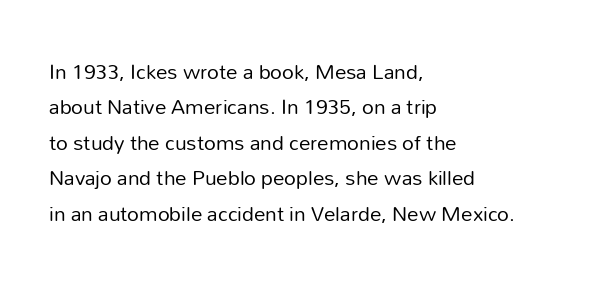
{"italic": "no", "bold": "no", "underline": "no", "align": "left", "line_spacing": "normal", "line_spacing_ratio": 1.54, "letter_spacing": "normal", "letter_spacing_em": 0.0, "glyph_px": 23}
